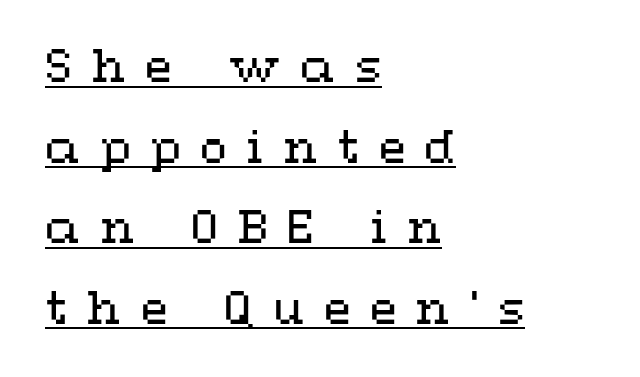
Q: Is the text bold? A: No.
Q: Is the text italic (slanted)? A: No, it is upright.
Q: Is the text underlined? A: Yes.
Q: How is the paragraph aligned? A: Left-aligned.
Q: Is the spacing between letters normal or unusually wide? A: Unusually wide.
Q: Width (condensed, normal, or wide)? A: Wide.
Q: Stroke contrast? A: Medium.
Q: x-height? A: Medium.
Q: Monospaced? A: No.
